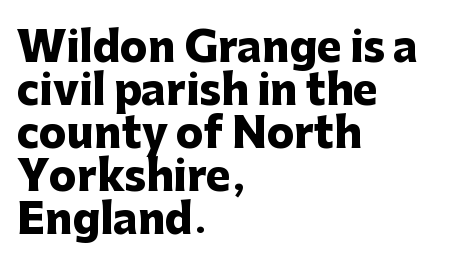
Q: Is the text bold? A: Yes.
Q: Is the text italic (slanted)? A: No, it is upright.
Q: Is the typeface a serif or a sans-serif typeface? A: Sans-serif.
Q: Is the text underlined? A: No.
Q: How is the paragraph aligned? A: Left-aligned.
Q: Is the spacing between letters normal or unusually wide? A: Normal.
Q: Is the spacing between lines tight, normal or loose? A: Tight.
Q: Width (condensed, normal, or wide)? A: Normal.
Q: Stroke contrast? A: Low.
Q: x-height? A: Medium.
Q: Monospaced? A: No.
